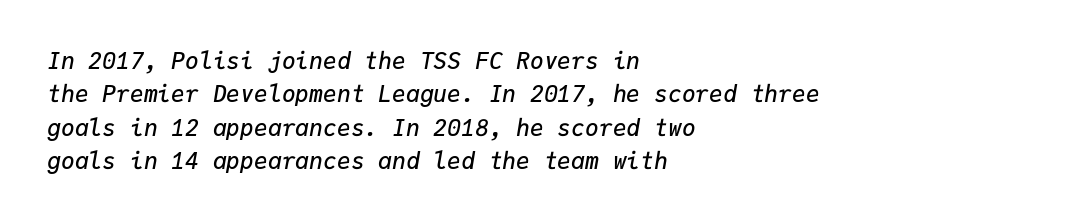
Q: Is the text bold? A: Semi-bold.
Q: Is the text italic (slanted)? A: Yes, it leans right by about 9 degrees.
Q: Is the text underlined? A: No.
Q: How is the paragraph aligned? A: Left-aligned.
Q: Is the spacing between letters normal or unusually wide? A: Normal.
Q: Is the spacing between lines tight, normal or loose? A: Normal.
